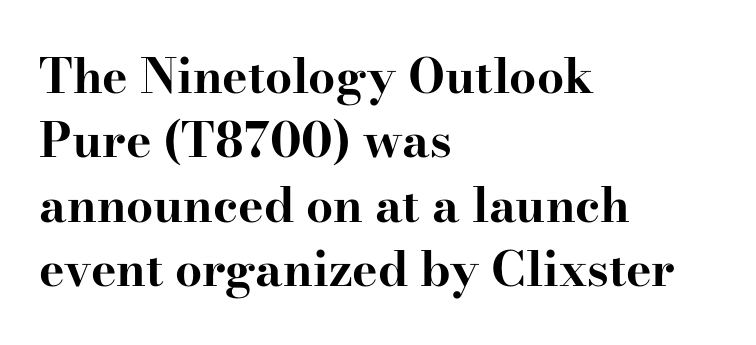
{"serif": "yes", "italic": "no", "bold": "yes", "weight": "bold", "width": "wide", "stroke_contrast": "high", "x_height": "small", "monospaced": "no", "underline": "no", "align": "left", "line_spacing": "normal", "line_spacing_ratio": 1.34, "letter_spacing": "normal", "letter_spacing_em": 0.0, "glyph_px": 48}
